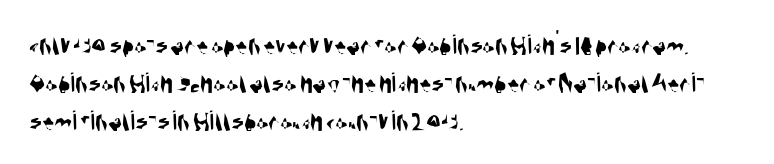
{"serif": "no", "width": "condensed", "stroke_contrast": "medium", "x_height": "large", "monospaced": "no", "underline": "no", "align": "left", "line_spacing": "normal", "line_spacing_ratio": 1.31, "letter_spacing": "normal", "letter_spacing_em": 0.0, "glyph_px": 29}
